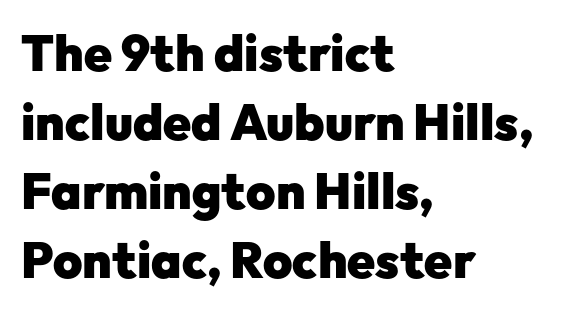
The image shows 50 px heavy sans-serif type, upright; set left-aligned, normal line spacing (1.38x), normal letter spacing, not underlined; low stroke contrast and a medium x-height.
